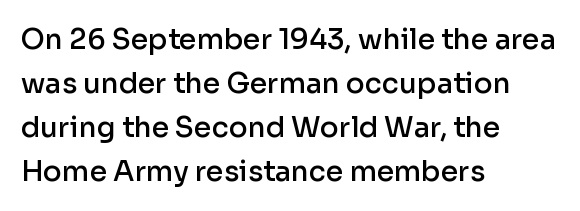
Q: Is the text bold? A: Semi-bold.
Q: Is the text italic (slanted)? A: No, it is upright.
Q: Is the typeface a serif or a sans-serif typeface? A: Sans-serif.
Q: Is the text underlined? A: No.
Q: How is the paragraph aligned? A: Left-aligned.
Q: Is the spacing between letters normal or unusually wide? A: Normal.
Q: Is the spacing between lines tight, normal or loose? A: Normal.
Q: Width (condensed, normal, or wide)? A: Normal.
Q: Stroke contrast? A: Low.
Q: x-height? A: Medium.
Q: Monospaced? A: No.
